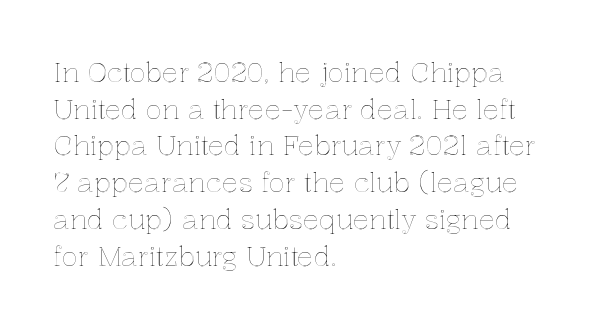
{"italic": "no", "underline": "no", "align": "left", "line_spacing": "normal", "line_spacing_ratio": 1.36, "letter_spacing": "normal", "letter_spacing_em": 0.0, "glyph_px": 27}
